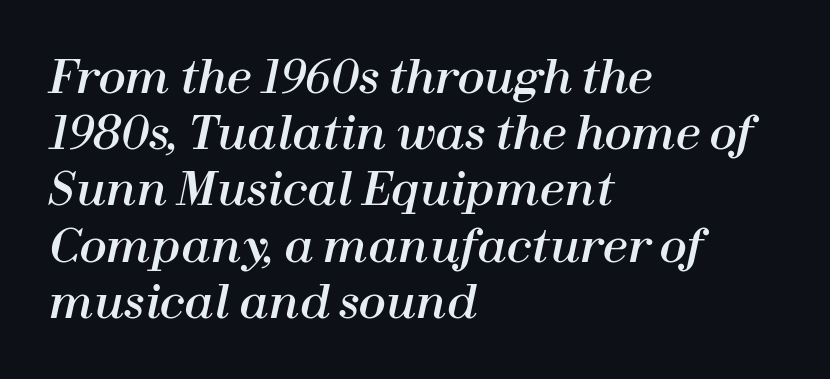
Q: Is the text italic (slanted)? A: Yes, it leans right by about 12 degrees.
Q: Is the text underlined? A: No.
Q: How is the paragraph aligned? A: Left-aligned.
Q: Is the spacing between letters normal or unusually wide? A: Normal.
Q: Is the spacing between lines tight, normal or loose? A: Normal.
Q: Width (condensed, normal, or wide)? A: Normal.
Q: Stroke contrast? A: High.
Q: x-height? A: Medium.
Q: Monospaced? A: No.
